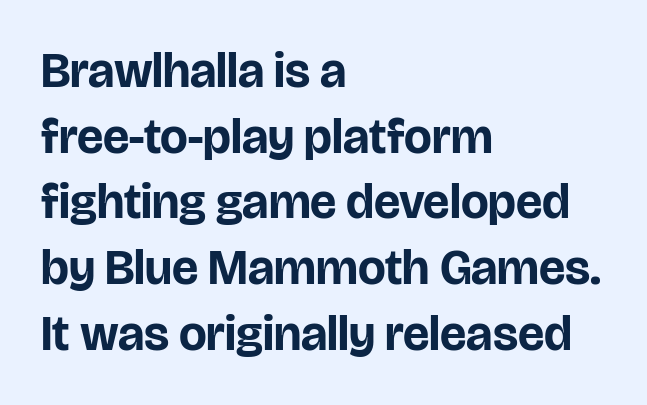
Anything drawn beneath the words? Only blank space. The rendering uses natural spacing where letterforms have individual widths. How heavy is the stroke? Heavy — this is a bold. In terms of leading, this rendering sits right in the middle. What kind of face is this? One without serifs — a sans. The text block is weighted toward the left margin, trailing off unevenly rightward.
